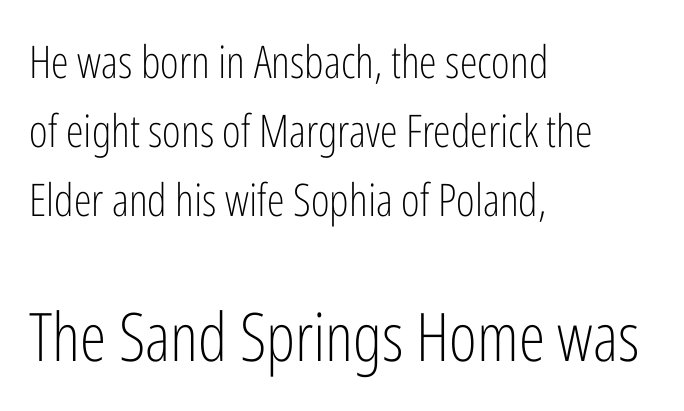
Each stroke keeps to a modest, everyday thickness or less. The baseline area is clear. There is no visible air inserted between adjacent glyphs. Short and long lines alike share a common starting point at left. Here the second block reads like a headline and the first like body copy.
